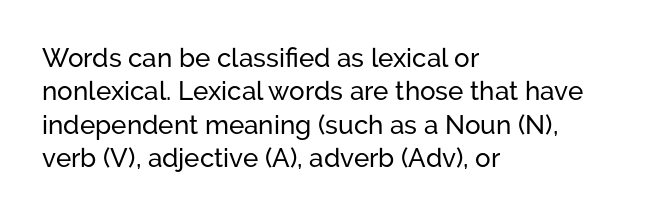
{"italic": "no", "underline": "no", "align": "left", "line_spacing": "normal", "line_spacing_ratio": 1.28, "letter_spacing": "normal", "letter_spacing_em": 0.0, "glyph_px": 26}
